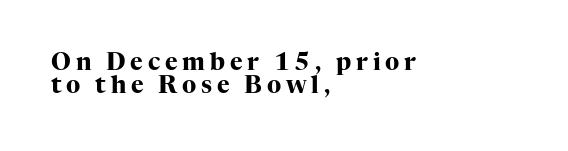
{"italic": "no", "bold": "yes", "underline": "no", "align": "left", "line_spacing": "tight", "line_spacing_ratio": 0.97, "letter_spacing": "wide", "letter_spacing_em": 0.2, "glyph_px": 24}
